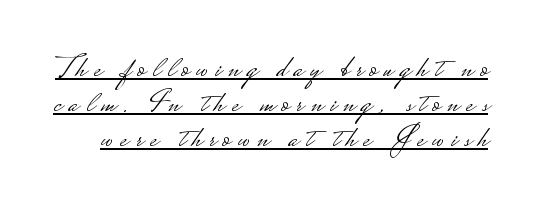
{"serif": "no", "bold": "no", "weight": "light", "width": "wide", "stroke_contrast": "low", "monospaced": "no", "underline": "yes", "line_spacing": "tight", "line_spacing_ratio": 1.09, "letter_spacing": "wide", "letter_spacing_em": 0.22, "glyph_px": 32}
